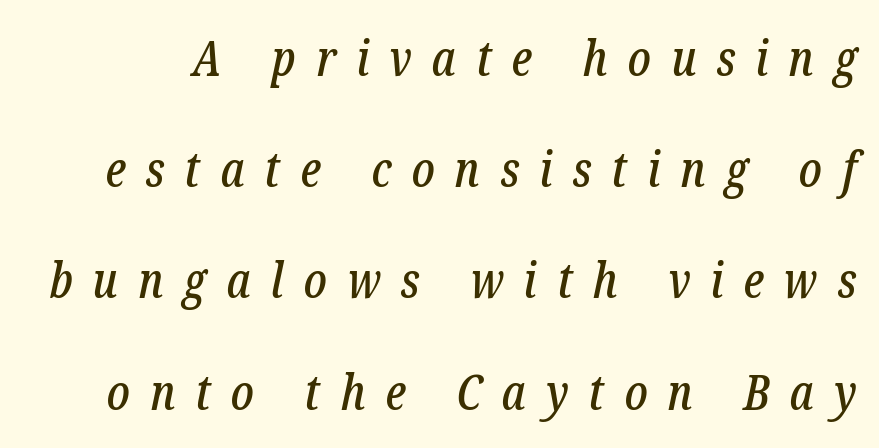
The image shows 49 px condensed serif type, italic (leaning right); set loose line spacing (2.27x), unusually wide letter spacing (+0.41 em), not underlined; low stroke contrast and a medium x-height.
